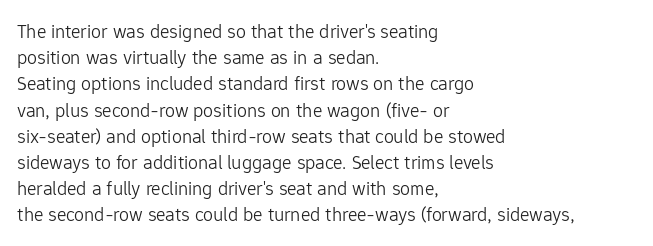
{"italic": "no", "bold": "no", "underline": "no", "align": "left", "line_spacing": "normal", "line_spacing_ratio": 1.31, "letter_spacing": "normal", "letter_spacing_em": 0.0, "glyph_px": 20}
